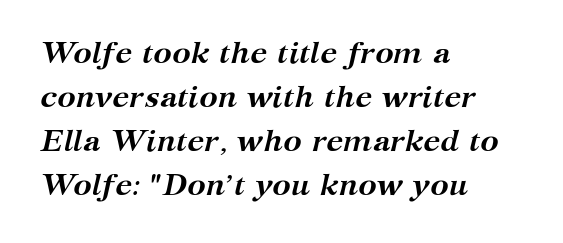
The image shows 31 px semibold serif type, italic (leaning right); set left-aligned, normal line spacing (1.42x), normal letter spacing, not underlined; medium stroke contrast and a medium x-height.
